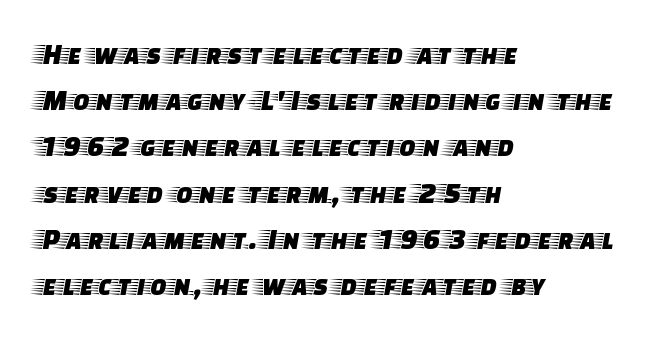
Q: Is the text italic (slanted)? A: Yes.
Q: Is the typeface a serif or a sans-serif typeface? A: Serif.
Q: Is the text underlined? A: No.
Q: How is the paragraph aligned? A: Left-aligned.
Q: Is the spacing between letters normal or unusually wide? A: Normal.
Q: Is the spacing between lines tight, normal or loose? A: Normal.
Q: Width (condensed, normal, or wide)? A: Wide.
Q: Stroke contrast? A: Low.
Q: x-height? A: Large.
Q: Monospaced? A: No.
